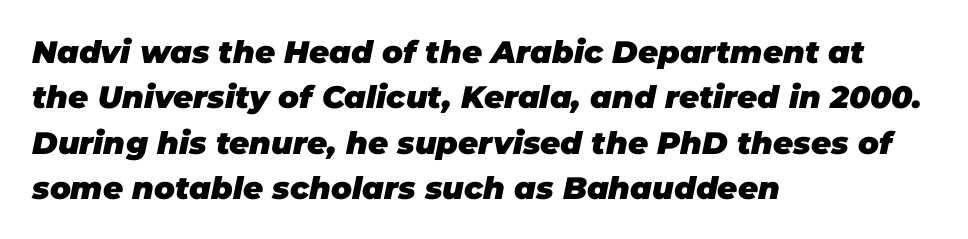
Q: Is the text bold? A: Yes.
Q: Is the text italic (slanted)? A: Yes, it leans right by about 11 degrees.
Q: Is the text underlined? A: No.
Q: How is the paragraph aligned? A: Left-aligned.
Q: Is the spacing between letters normal or unusually wide? A: Normal.
Q: Is the spacing between lines tight, normal or loose? A: Normal.
Q: Width (condensed, normal, or wide)? A: Normal.
Q: Stroke contrast? A: Low.
Q: x-height? A: Large.
Q: Monospaced? A: No.
